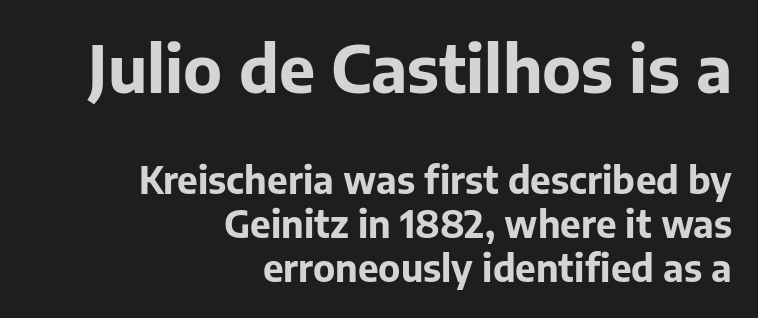
Q: Is the text bold? A: Yes.
Q: Is the text italic (slanted)? A: No, it is upright.
Q: Is the typeface a serif or a sans-serif typeface? A: Sans-serif.
Q: Is the text underlined? A: No.
Q: How is the paragraph aligned? A: Right-aligned.
Q: Is the spacing between letters normal or unusually wide? A: Normal.
Q: Which block of text is set in a larger size, the first (top) or the second (bottom)? A: The first (top) one.
Q: Width (condensed, normal, or wide)? A: Normal.
Q: Stroke contrast? A: Low.
Q: x-height? A: Medium.
Q: Monospaced? A: No.
